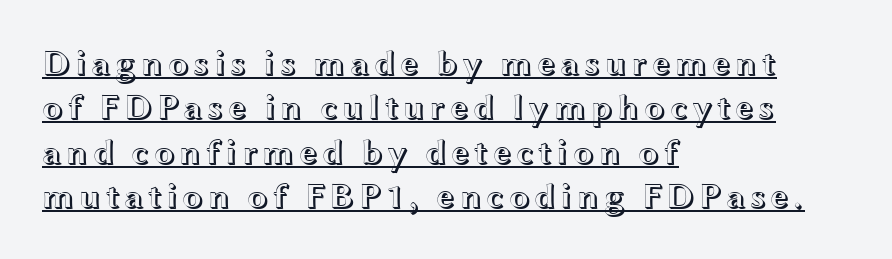
The image shows 35 px wide type, upright; set left-aligned, normal line spacing (1.27x), underlined; a medium x-height.
